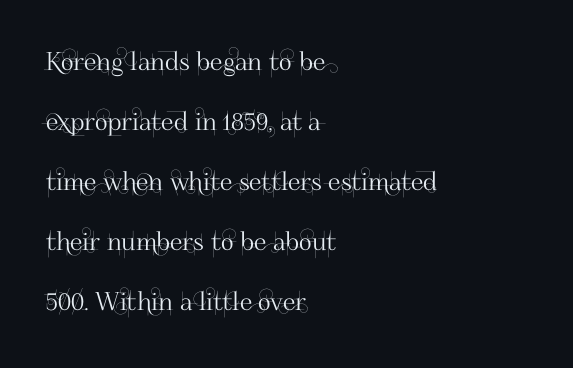
The image shows 25 px text type, upright; set left-aligned, loose line spacing (2.4x), normal letter spacing, not underlined.
